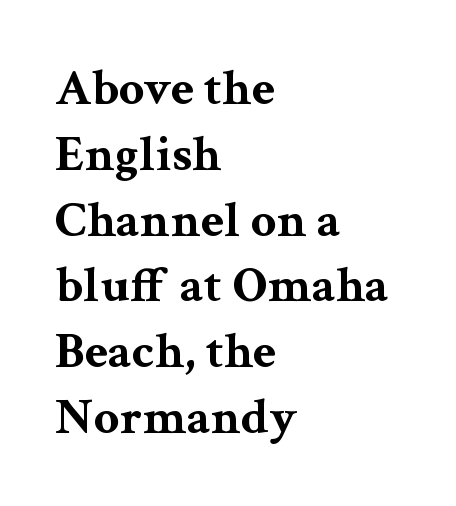
The image shows 51 px bold, wide serif type, upright; set left-aligned, normal line spacing (1.29x), normal letter spacing, not underlined; medium stroke contrast and a medium x-height.
